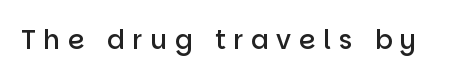
The image shows 26 px text type, upright; set unusually wide letter spacing (+0.3 em), not underlined.
